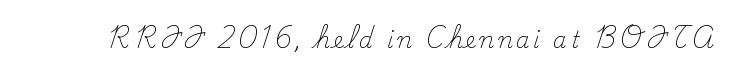
The face looks like a standard text weight, possibly lighter. Nobody drew a line under any word here.
